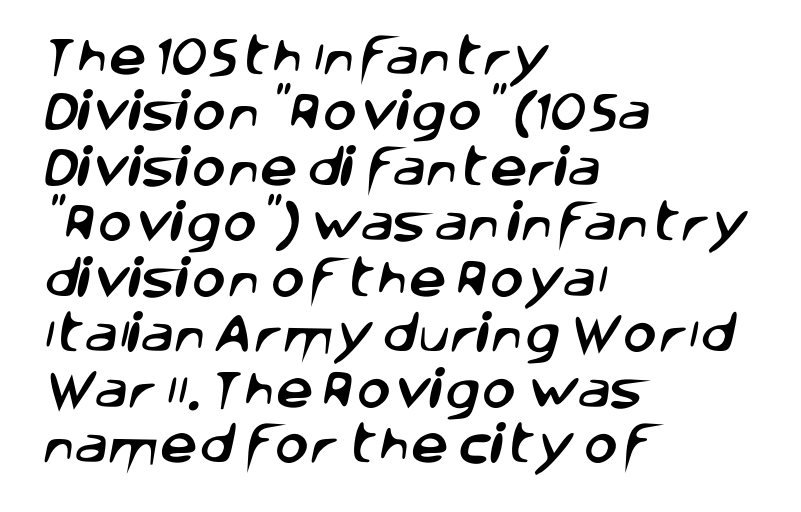
Casual observation: everything's shoved over to the left. Type without underlining. Students, note that the glyphs here touch the page at normal intervals. Honestly, the row spacing looks completely unremarkable.
